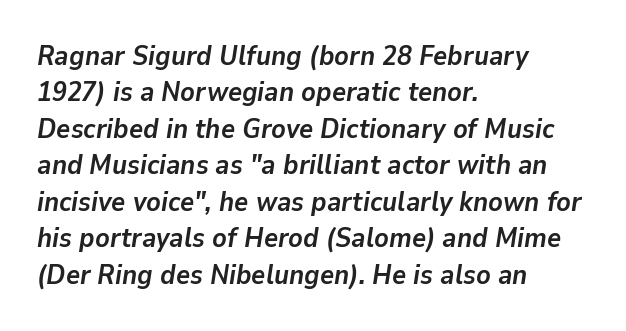
Q: Is the text bold? A: Yes.
Q: Is the text italic (slanted)? A: Yes, it leans right by about 9 degrees.
Q: Is the text underlined? A: No.
Q: How is the paragraph aligned? A: Left-aligned.
Q: Is the spacing between letters normal or unusually wide? A: Normal.
Q: Is the spacing between lines tight, normal or loose? A: Normal.
